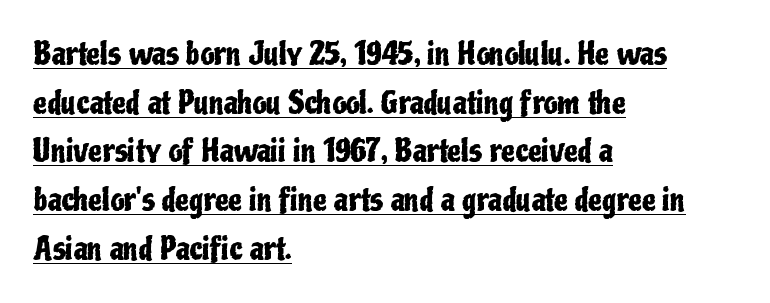
Q: Is the text italic (slanted)? A: No, it is upright.
Q: Is the typeface a serif or a sans-serif typeface? A: Sans-serif.
Q: Is the text underlined? A: Yes.
Q: How is the paragraph aligned? A: Left-aligned.
Q: Is the spacing between letters normal or unusually wide? A: Normal.
Q: Is the spacing between lines tight, normal or loose? A: Normal.
Q: Width (condensed, normal, or wide)? A: Condensed.
Q: Stroke contrast? A: Low.
Q: x-height? A: Medium.
Q: Monospaced? A: No.
